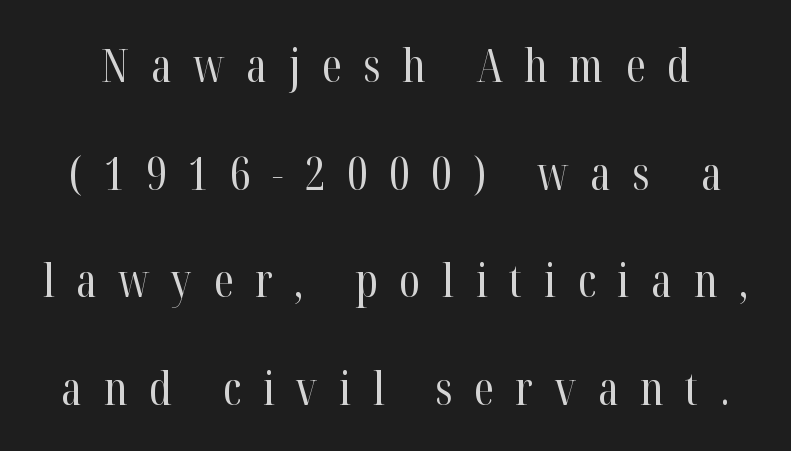
{"serif": "yes", "italic": "no", "bold": "no", "weight": "regular", "width": "condensed", "stroke_contrast": "high", "x_height": "medium", "monospaced": "no", "underline": "no", "line_spacing": "loose", "line_spacing_ratio": 2.34, "letter_spacing": "wide", "letter_spacing_em": 0.47, "glyph_px": 46}
